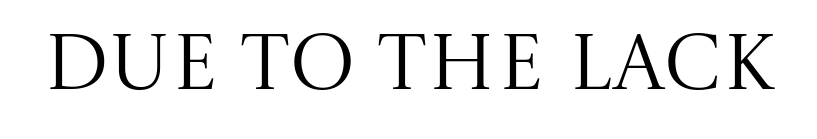
Q: Is the text bold? A: No.
Q: Is the text italic (slanted)? A: No, it is upright.
Q: Is the typeface a serif or a sans-serif typeface? A: Serif.
Q: Is the text underlined? A: No.
Q: Is the spacing between letters normal or unusually wide? A: Normal.
Q: Width (condensed, normal, or wide)? A: Normal.
Q: Stroke contrast? A: Medium.
Q: x-height? A: Large.
Q: Monospaced? A: No.
